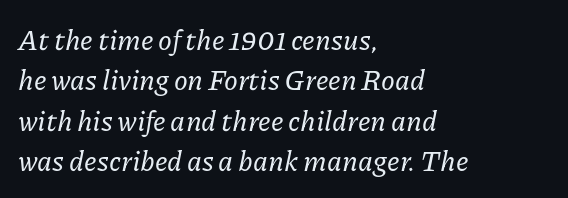
Q: Is the text italic (slanted)? A: Yes, it leans right by about 11 degrees.
Q: Is the typeface a serif or a sans-serif typeface? A: Serif.
Q: Is the text underlined? A: No.
Q: How is the paragraph aligned? A: Left-aligned.
Q: Is the spacing between letters normal or unusually wide? A: Normal.
Q: Is the spacing between lines tight, normal or loose? A: Normal.
Q: Width (condensed, normal, or wide)? A: Normal.
Q: Stroke contrast? A: Low.
Q: x-height? A: Medium.
Q: Monospaced? A: No.
